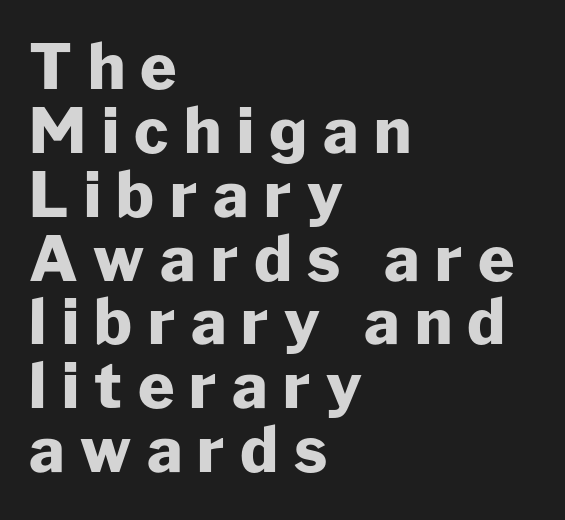
The typeface chosen for these lines omits serifs. Which margin do the lines hug? The left one — the right edge is uneven. Each word looks stretched out because of the extra space between its letters. Each glyph is drawn with heavy, bold strokes. The passage shown is not underscored anywhere.
